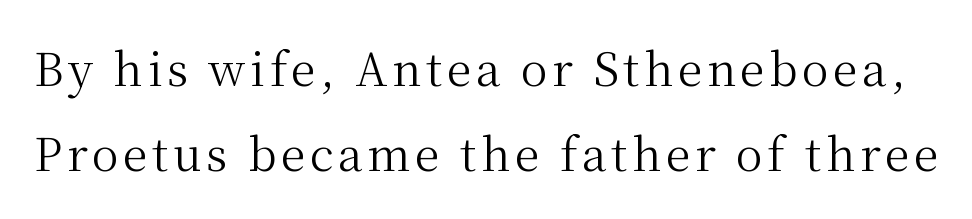
{"serif": "yes", "italic": "no", "bold": "no", "weight": "regular", "width": "normal", "stroke_contrast": "medium", "x_height": "medium", "monospaced": "no", "underline": "no", "line_spacing": "loose", "line_spacing_ratio": 1.9, "glyph_px": 45}
